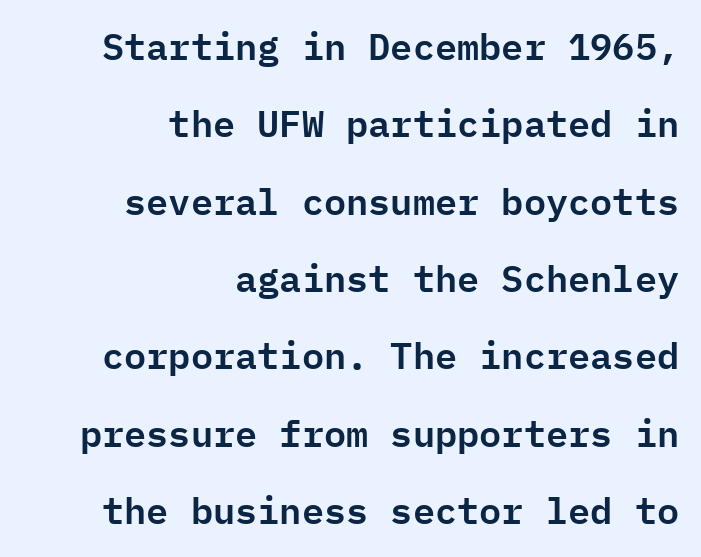
The image shows 37 px sans-serif type, upright, monospaced; set right-aligned, loose line spacing (2.09x), normal letter spacing, not underlined; low stroke contrast and a medium x-height.
